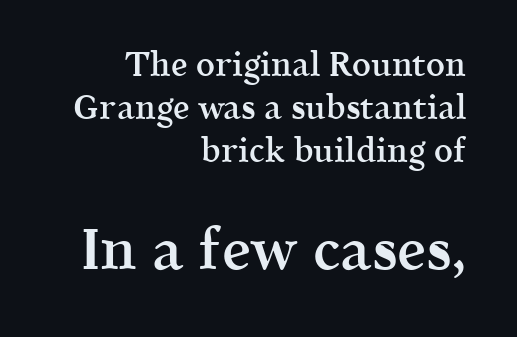
The image shows 58 px semibold serif type, upright; set right-aligned, normal line spacing (1.3x), normal letter spacing, not underlined; the second (bottom) block is 1.76x larger; a medium x-height.
